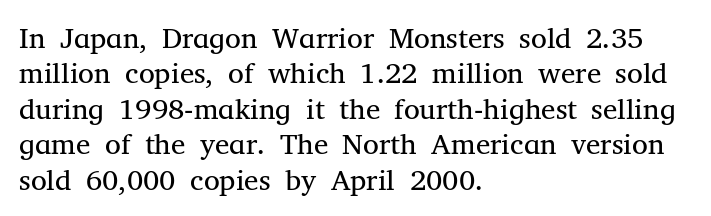
Q: Is the text bold? A: No.
Q: Is the text italic (slanted)? A: No, it is upright.
Q: Is the typeface a serif or a sans-serif typeface? A: Serif.
Q: Is the text underlined? A: No.
Q: How is the paragraph aligned? A: Left-aligned.
Q: Is the spacing between letters normal or unusually wide? A: Normal.
Q: Width (condensed, normal, or wide)? A: Normal.
Q: Stroke contrast? A: Medium.
Q: x-height? A: Medium.
Q: Monospaced? A: No.
